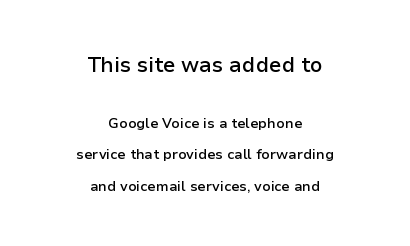
The more generous point size was reserved for the upper chunk. The passage is arranged like a title page — every line centered. The space directly below the letters is spotless. Stems and bowls a touch heavier than normal — semibold.
